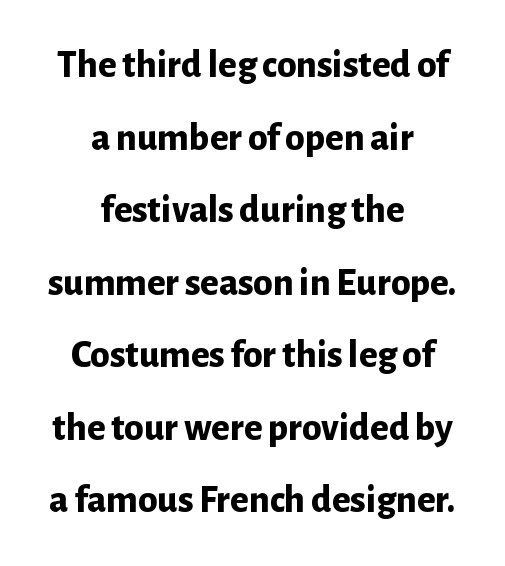
Q: Is the text bold? A: Yes.
Q: Is the text italic (slanted)? A: No, it is upright.
Q: Is the typeface a serif or a sans-serif typeface? A: Sans-serif.
Q: Is the text underlined? A: No.
Q: How is the paragraph aligned? A: Centered.
Q: Is the spacing between letters normal or unusually wide? A: Normal.
Q: Width (condensed, normal, or wide)? A: Normal.
Q: Stroke contrast? A: Low.
Q: x-height? A: Medium.
Q: Monospaced? A: No.
